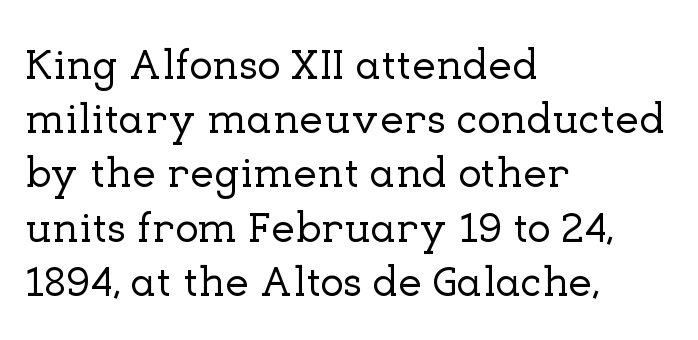
{"serif": "yes", "italic": "no", "width": "normal", "stroke_contrast": "low", "x_height": "medium", "monospaced": "no", "underline": "no", "align": "left", "line_spacing": "normal", "line_spacing_ratio": 1.26, "letter_spacing": "normal", "letter_spacing_em": 0.0, "glyph_px": 43}
